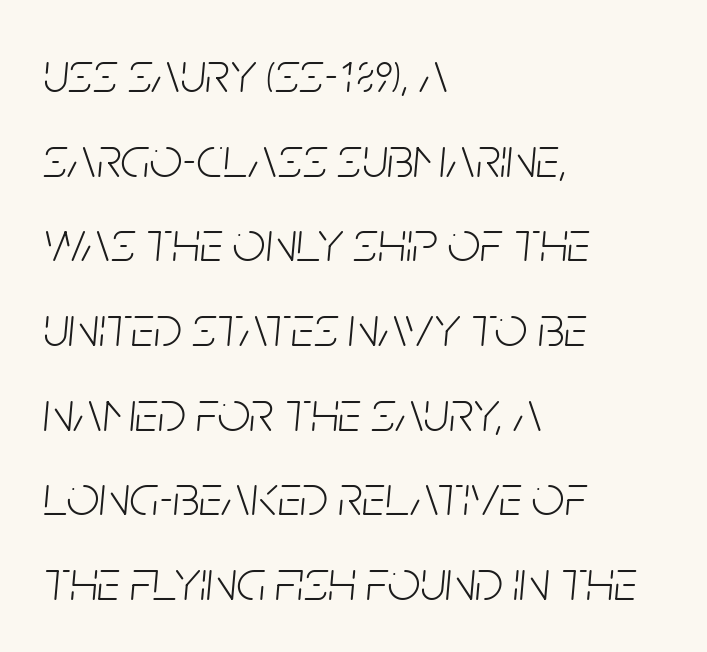
Where is the straight margin? On the left. Interline gaps are of average width in this sample. Bare-footed words on every line. The letters look calm and open, with moderate or lighter stems. Tracking value appears to be zero — textbook default spacing. Slanted lettering throughout.
